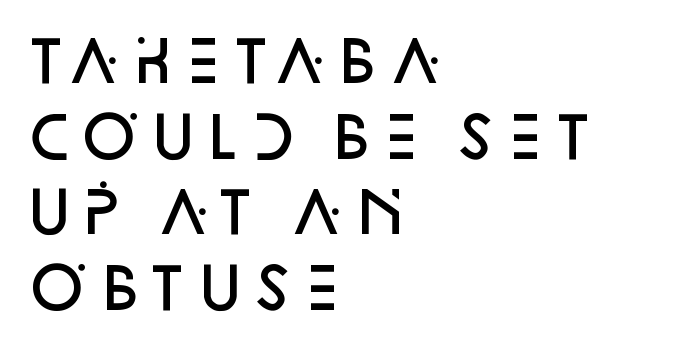
Short note: letters normally spaced. Every letter is mildly thick-stroked: semibold rather than bold. Does the leading feel generous? No, just average. The typesetter chose a ragged-right arrangement here. The glyphs in this specimen are sans serif.
